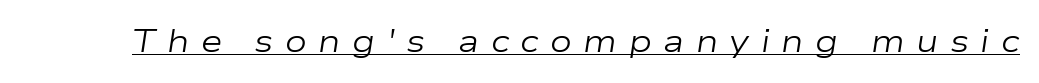
The image shows 31 px regular-weight, wide type, italic (leaning right); set unusually wide letter spacing (+0.37 em), underlined; low stroke contrast and a medium x-height.
